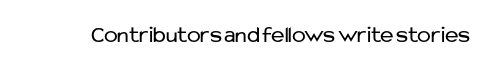
The image shows 23 px text type, upright; set normal letter spacing, not underlined.
